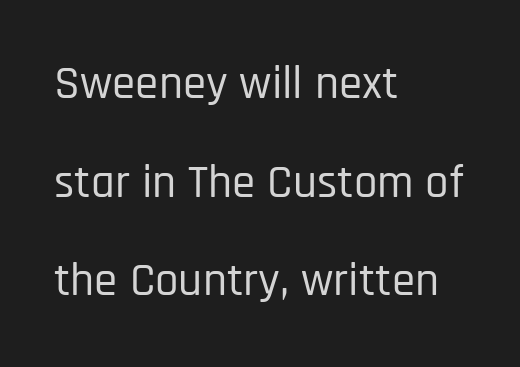
The image shows 47 px condensed sans-serif type, upright; set left-aligned, loose line spacing (2.1x), normal letter spacing, not underlined; low stroke contrast and a large x-height.
